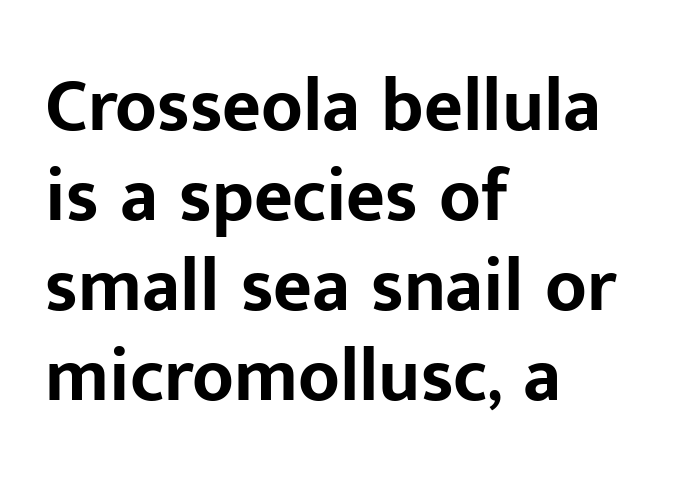
{"serif": "no", "italic": "no", "bold": "yes", "weight": "bold", "width": "normal", "stroke_contrast": "low", "x_height": "medium", "monospaced": "no", "underline": "no", "align": "left", "line_spacing_ratio": 1.2, "letter_spacing": "normal", "letter_spacing_em": 0.0, "glyph_px": 75}
